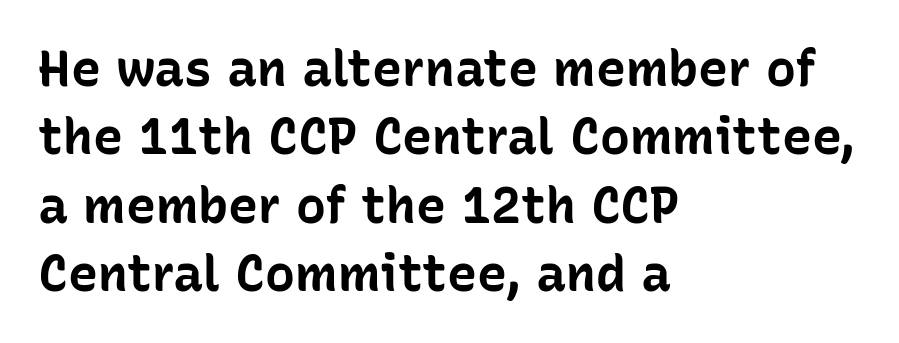
This sample has the flowing, uneven cadence of proportional lettering. The lines are quadded left. Thick stems and heavy bowls — unmistakably bold. Caption: standard tracking, unaltered. Font category for this specimen: sans-serif. Descenders are the only things crossing below the line.
